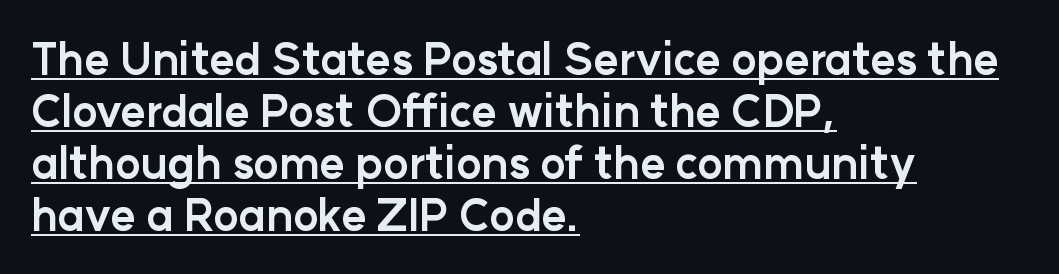
Here the designer chose a conventional face with non-uniform glyph widths. Does the lettering tilt? It doesn't — this is upright. The letters sit at their default tracking, neither squeezed nor spread. A student would call this left alignment; a typographer would say flush left, rag right. What kind of face is this? One without serifs — a sans. Each line of the rendering has a horizontal stroke beneath the glyphs.
